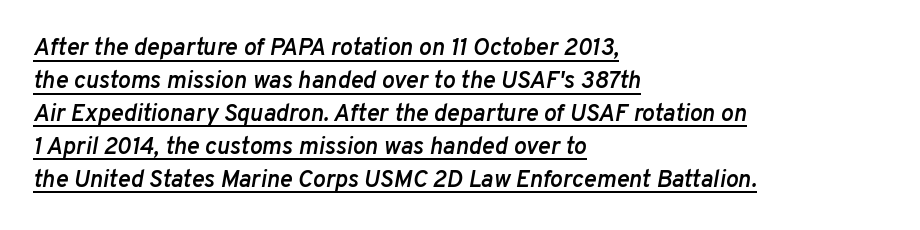
The image shows 24 px text type, italic (leaning right); set left-aligned, normal line spacing (1.37x), normal letter spacing, underlined.
